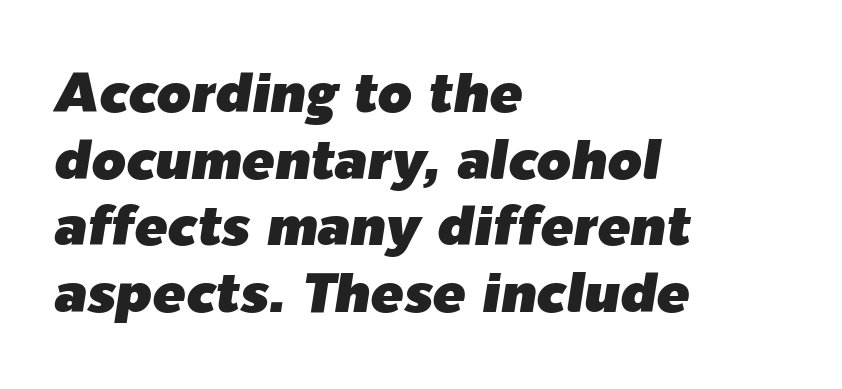
Q: Is the text italic (slanted)? A: Yes, it leans right by about 9 degrees.
Q: Is the text underlined? A: No.
Q: How is the paragraph aligned? A: Left-aligned.
Q: Is the spacing between letters normal or unusually wide? A: Normal.
Q: Width (condensed, normal, or wide)? A: Normal.
Q: Stroke contrast? A: Low.
Q: x-height? A: Medium.
Q: Monospaced? A: No.
